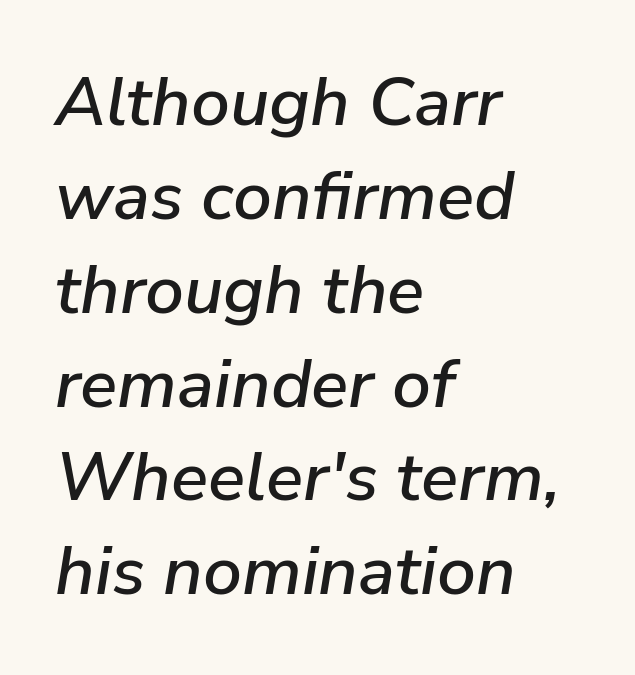
Q: Is the text italic (slanted)? A: Yes, it leans right by about 9 degrees.
Q: Is the text underlined? A: No.
Q: How is the paragraph aligned? A: Left-aligned.
Q: Is the spacing between letters normal or unusually wide? A: Normal.
Q: Is the spacing between lines tight, normal or loose? A: Normal.
Q: Width (condensed, normal, or wide)? A: Normal.
Q: Stroke contrast? A: Low.
Q: x-height? A: Medium.
Q: Monospaced? A: No.
